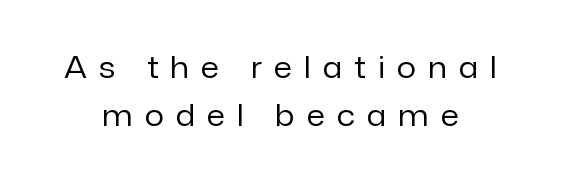
The image shows 30 px regular-weight sans-serif type, upright; set centered, normal line spacing (1.59x), unusually wide letter spacing (+0.41 em), not underlined; low stroke contrast and a medium x-height.
